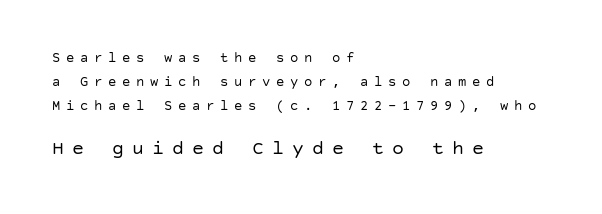
Two sizes are in play, and the larger belongs to the second block. It's the straight-up-and-down kind of type. Plain, unruled lines of type. All the whitespace from short lines collects on the right. Observe the wide spacing: letters keep a clear distance from each other.
